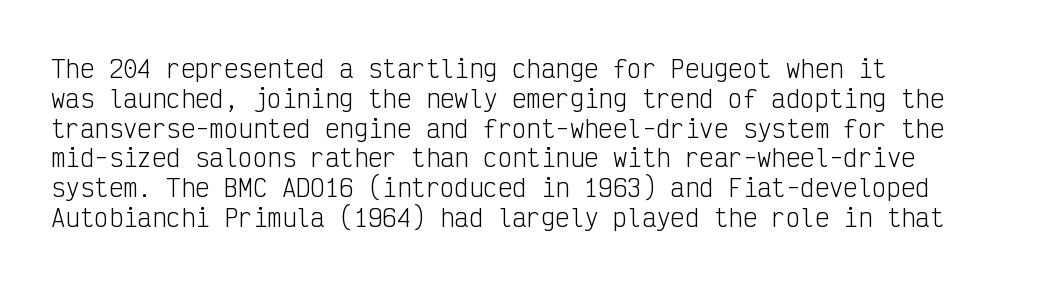
The image shows 24 px text type, upright; set left-aligned, line spacing 1.24x, normal letter spacing, not underlined.
